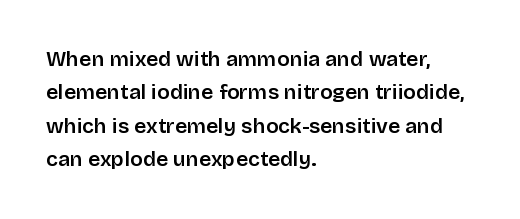
The image shows 21 px text type, upright; set left-aligned, normal line spacing (1.59x), normal letter spacing, not underlined.
